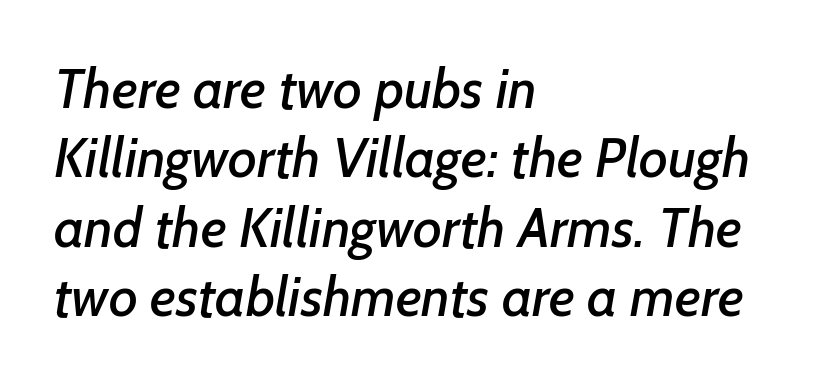
The image shows 55 px sans-serif type; set left-aligned, normal line spacing (1.26x), normal letter spacing, not underlined; low stroke contrast and a medium x-height.
